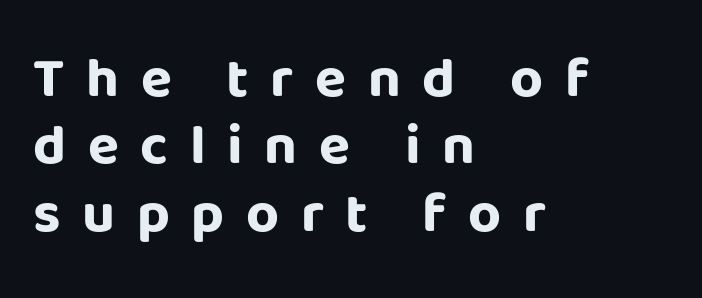
Q: Is the text bold? A: Yes.
Q: Is the text italic (slanted)? A: No, it is upright.
Q: Is the typeface a serif or a sans-serif typeface? A: Sans-serif.
Q: Is the text underlined? A: No.
Q: How is the paragraph aligned? A: Left-aligned.
Q: Is the spacing between letters normal or unusually wide? A: Unusually wide.
Q: Width (condensed, normal, or wide)? A: Normal.
Q: Stroke contrast? A: Low.
Q: x-height? A: Large.
Q: Monospaced? A: No.
